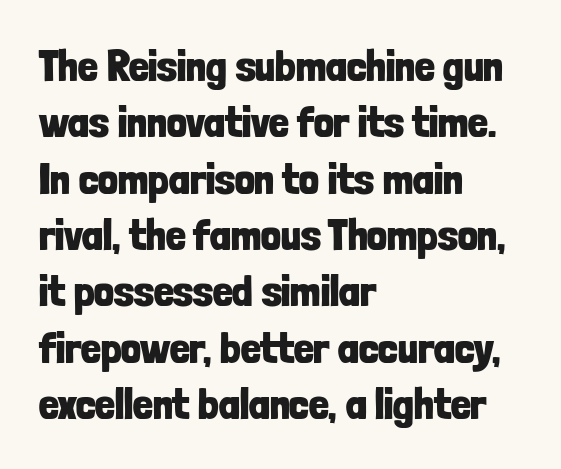
The image shows 44 px bold, condensed sans-serif type, upright; set left-aligned, normal line spacing (1.28x), normal letter spacing, not underlined; low stroke contrast and a medium x-height.
